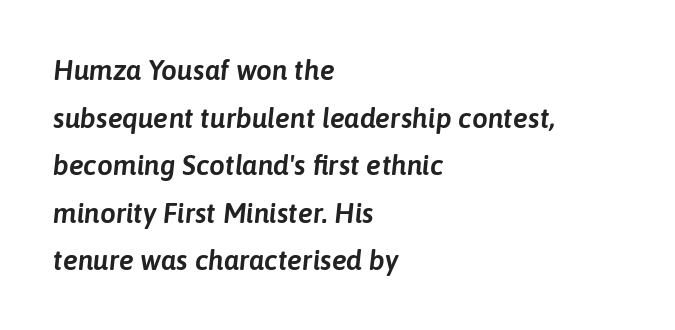
Q: Is the text italic (slanted)? A: Yes, it leans right by about 6 degrees.
Q: Is the text underlined? A: No.
Q: How is the paragraph aligned? A: Left-aligned.
Q: Is the spacing between letters normal or unusually wide? A: Normal.
Q: Is the spacing between lines tight, normal or loose? A: Normal.
Q: Width (condensed, normal, or wide)? A: Normal.
Q: Stroke contrast? A: Low.
Q: x-height? A: Medium.
Q: Monospaced? A: No.
